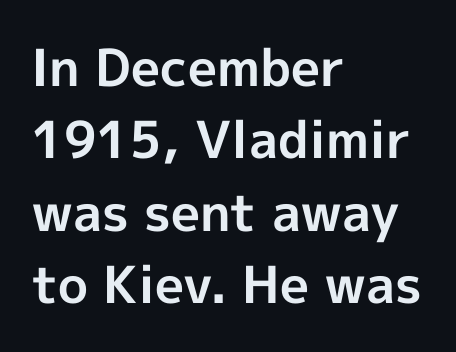
In terms of posture, this sample is upright. Which margin do the lines hug? The left one — the right edge is uneven. Beneath every word, the page is bare. This sample uses a sans-serif face. Whoever set this chose a conventional vertical rhythm. Does extra space separate the letters? No, they use regular spacing.
